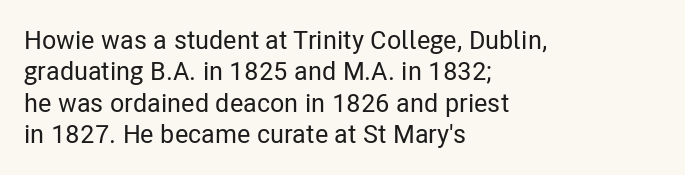
Tracking value appears to be zero — textbook default spacing. Rendered with straight, roman letterforms. Short and long lines alike share a common starting point at left. A bare baseline throughout the passage.
